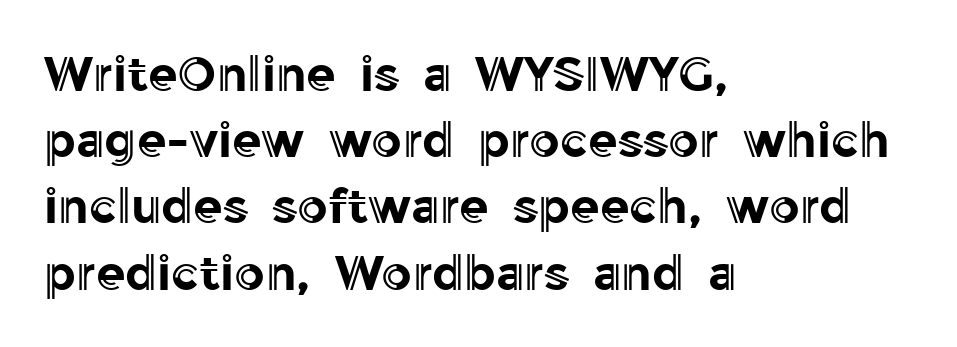
The image shows 48 px text type, upright; set left-aligned, normal line spacing (1.38x), normal letter spacing, not underlined; a medium x-height.
